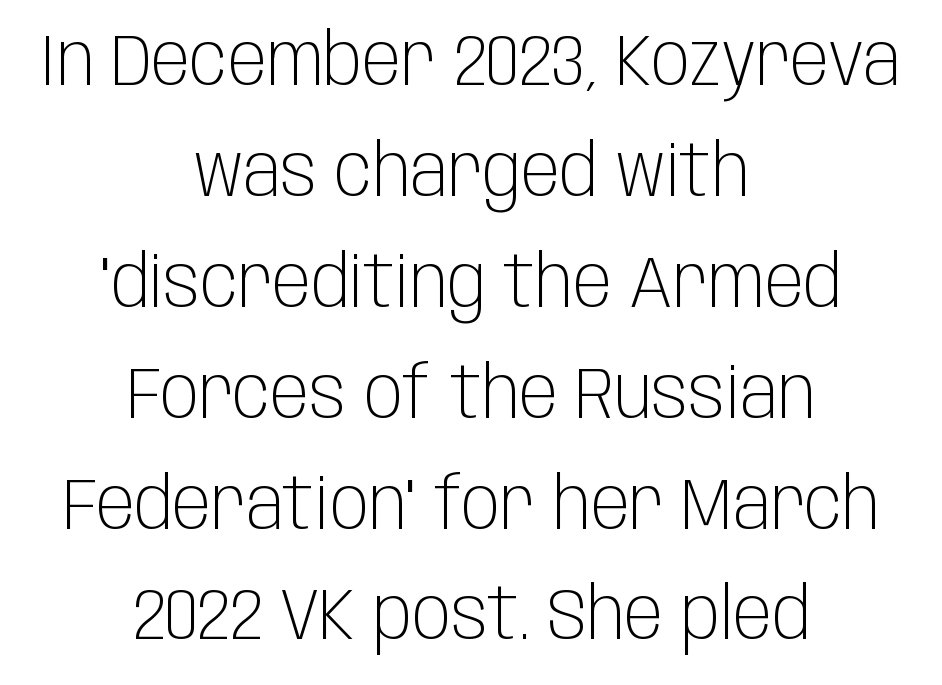
The image shows 72 px light, condensed sans-serif type, upright; set centered, normal line spacing (1.54x), normal letter spacing, not underlined; low stroke contrast and a large x-height.
